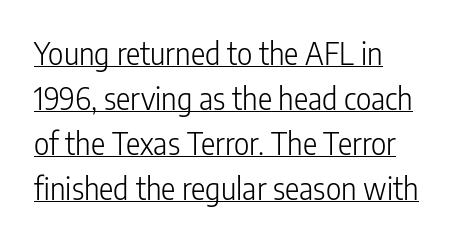
The image shows 30 px light, condensed sans-serif type, upright; set left-aligned, normal line spacing (1.5x), normal letter spacing, underlined; low stroke contrast and a medium x-height.
